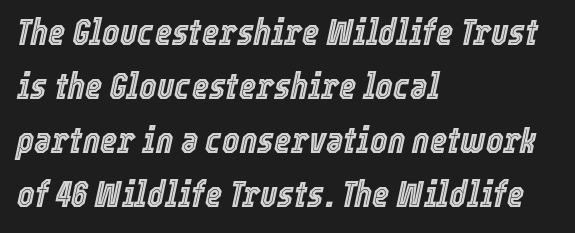
The image shows 37 px condensed type, italic (leaning right); set left-aligned, normal line spacing (1.46x), normal letter spacing, not underlined; a medium x-height.
